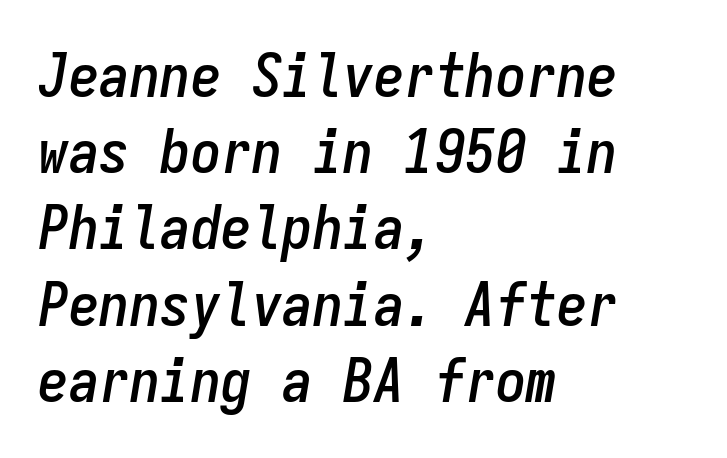
The font's italic variant was chosen for this text. Does the copy run flush right? No — it runs flush left. Is this a fixed-width face? Yes — each glyph sits in an identical cell. The gaps between neighbouring characters are ordinary and unremarkable. Quick note: interline space is typical.
